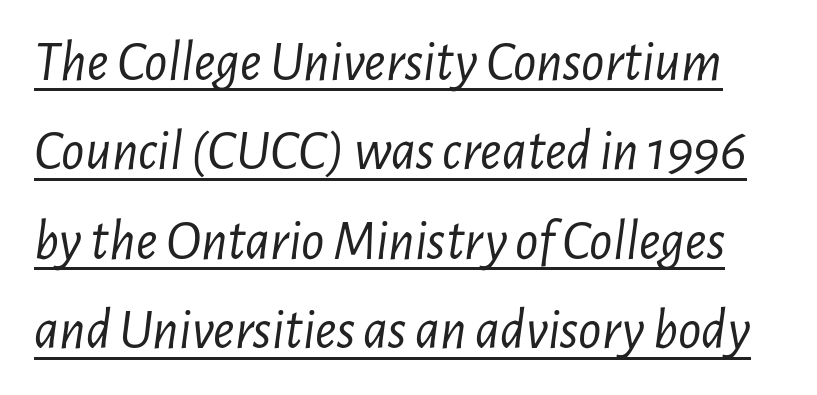
The image shows 57 px light, condensed type, italic (leaning right); set normal line spacing (1.57x), normal letter spacing, underlined; low stroke contrast and a medium x-height.
